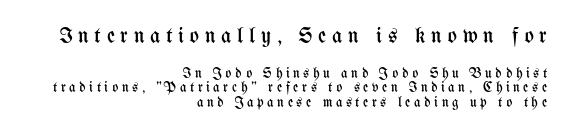
Italic: no, the glyphs are upright roman. The words here are not underlined. The cut favours lightness, reaching ordinary text weight at its darkest. Baseline-to-baseline distance is barely more than the letter height.
